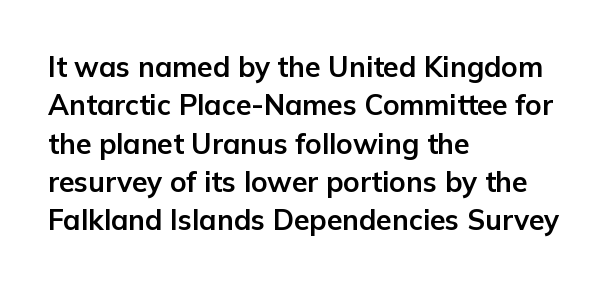
{"serif": "no", "italic": "no", "bold": "yes", "weight": "bold", "width": "normal", "stroke_contrast": "low", "x_height": "medium", "monospaced": "no", "underline": "no", "align": "left", "line_spacing": "normal", "line_spacing_ratio": 1.37, "letter_spacing": "normal", "letter_spacing_em": 0.0, "glyph_px": 28}
